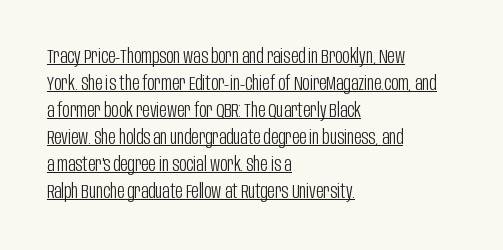
The lettering is marked with a stroke running underneath it. In terms of posture, this sample is upright. No extra ink here — the face is not bold. The designer left line spacing at the default. The text block is weighted toward the left margin, trailing off unevenly rightward. What stands out about the letter spacing? Nothing — it is the standard amount.
